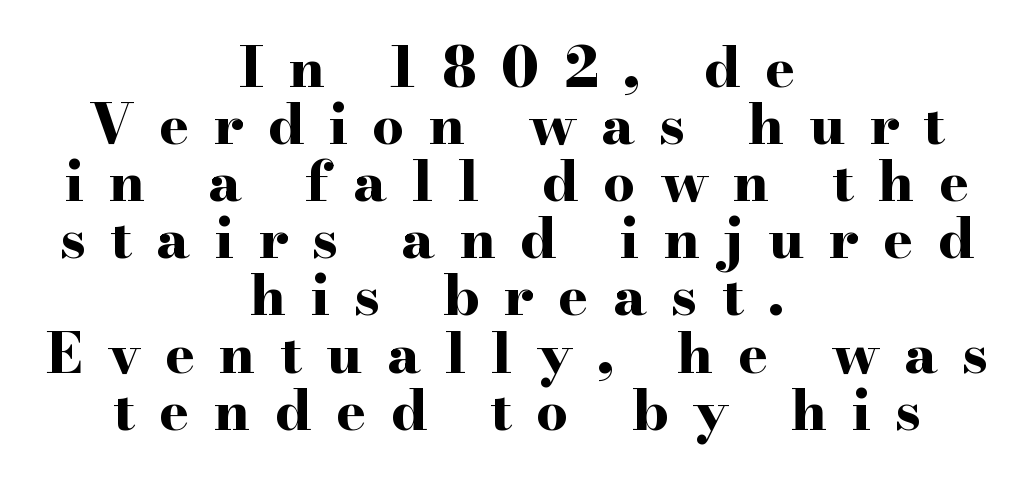
Q: Is the text bold? A: Yes.
Q: Is the text italic (slanted)? A: No, it is upright.
Q: Is the typeface a serif or a sans-serif typeface? A: Serif.
Q: Is the text underlined? A: No.
Q: How is the paragraph aligned? A: Centered.
Q: Is the spacing between letters normal or unusually wide? A: Unusually wide.
Q: Is the spacing between lines tight, normal or loose? A: Tight.
Q: Width (condensed, normal, or wide)? A: Wide.
Q: Stroke contrast? A: High.
Q: x-height? A: Small.
Q: Monospaced? A: No.
